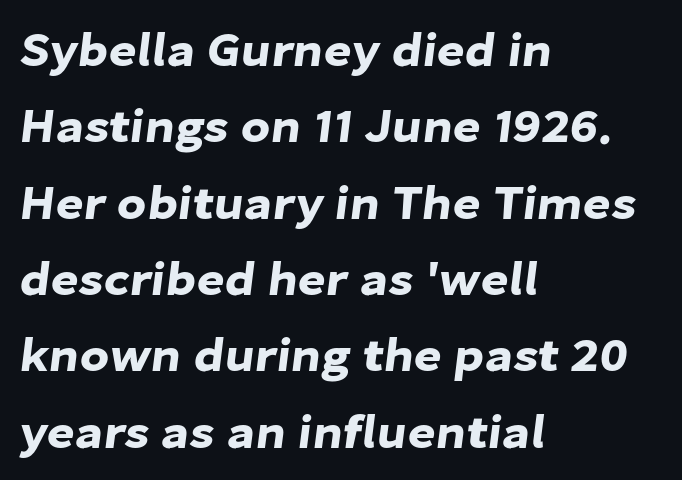
Q: Is the typeface a serif or a sans-serif typeface? A: Sans-serif.
Q: Is the text underlined? A: No.
Q: How is the paragraph aligned? A: Left-aligned.
Q: Is the spacing between letters normal or unusually wide? A: Normal.
Q: Is the spacing between lines tight, normal or loose? A: Normal.
Q: Width (condensed, normal, or wide)? A: Normal.
Q: Stroke contrast? A: Low.
Q: x-height? A: Medium.
Q: Monospaced? A: No.
